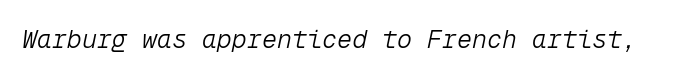
A quiet, ordinary-to-light weight characterises the typeface. A typesetter would call this zero additional tracking. The typography opts for an oblique posture over an upright one. Beneath every word, the page is bare.
